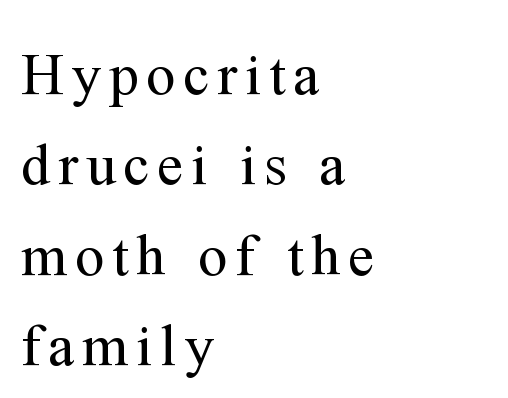
The image shows 59 px regular-weight serif type, upright; set left-aligned, normal line spacing (1.53x), not underlined; medium stroke contrast and a medium x-height.
